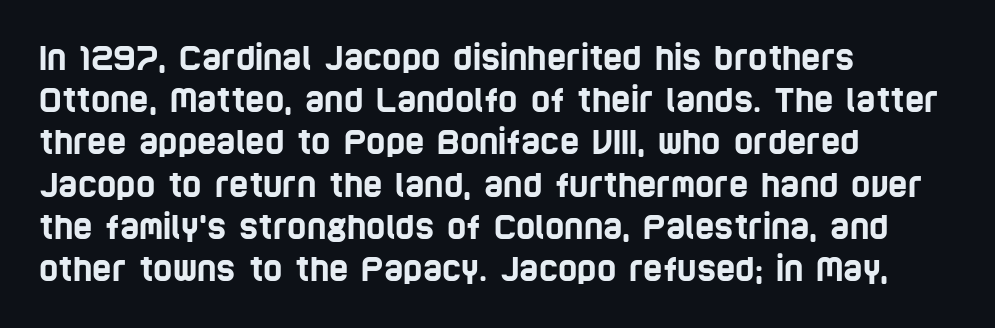
{"serif": "no", "width": "condensed", "stroke_contrast": "low", "x_height": "large", "monospaced": "no", "underline": "no", "align": "left", "line_spacing": "normal", "line_spacing_ratio": 1.28, "letter_spacing": "normal", "letter_spacing_em": 0.0, "glyph_px": 33}
